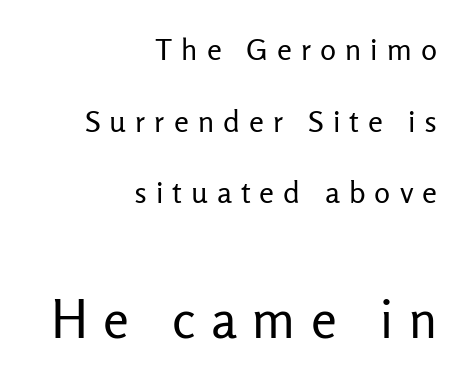
{"serif": "no", "italic": "no", "bold": "no", "weight": "regular", "width": "normal", "stroke_contrast": "low", "x_height": "medium", "monospaced": "no", "underline": "no", "align": "right", "line_spacing": "loose", "line_spacing_ratio": 2.39, "letter_spacing": "wide", "letter_spacing_em": 0.3, "larger_block": "second", "size_ratio": 1.73, "glyph_px": 52}
